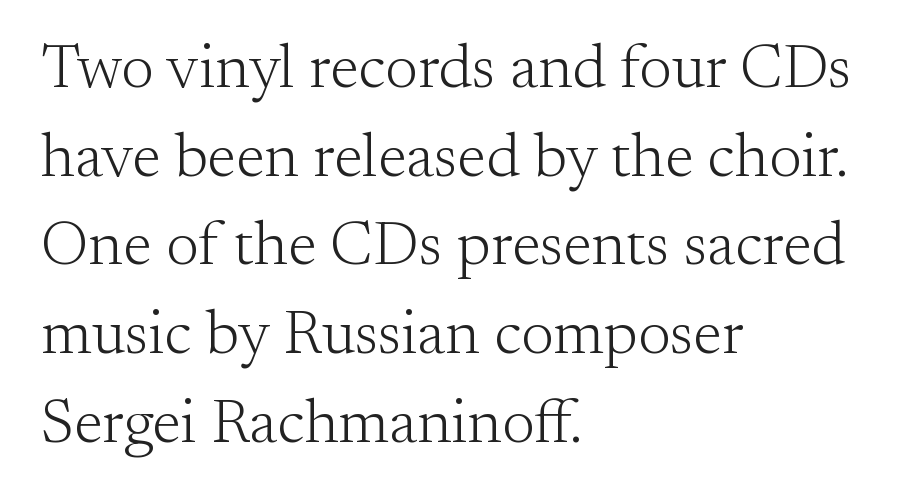
{"serif": "yes", "italic": "no", "bold": "no", "weight": "light", "width": "normal", "stroke_contrast": "medium", "x_height": "small", "monospaced": "no", "underline": "no", "align": "left", "line_spacing": "normal", "line_spacing_ratio": 1.43, "letter_spacing": "normal", "letter_spacing_em": 0.0, "glyph_px": 62}
